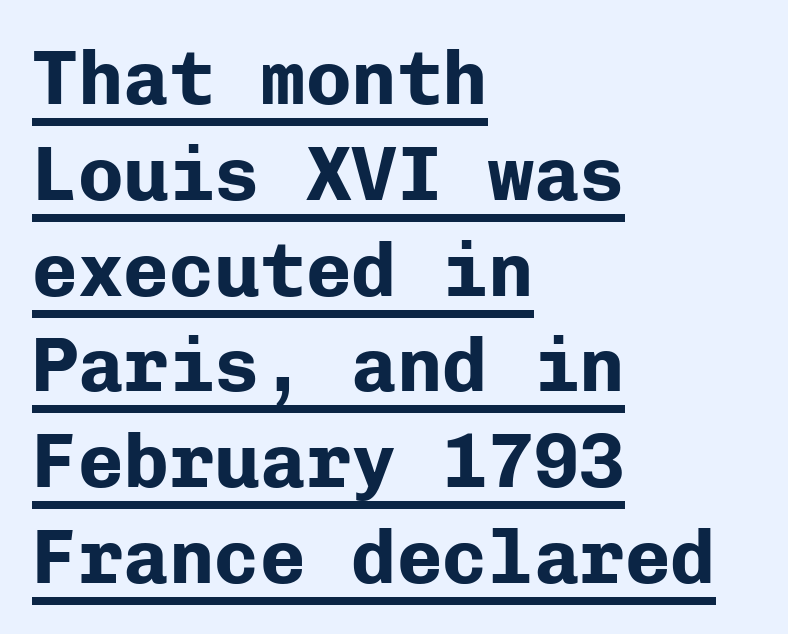
{"serif": "no", "italic": "no", "bold": "yes", "weight": "bold", "width": "normal", "stroke_contrast": "low", "x_height": "medium", "monospaced": "yes", "underline": "yes", "align": "left", "line_spacing": "normal", "line_spacing_ratio": 1.26, "letter_spacing": "normal", "letter_spacing_em": 0.0, "glyph_px": 76}
